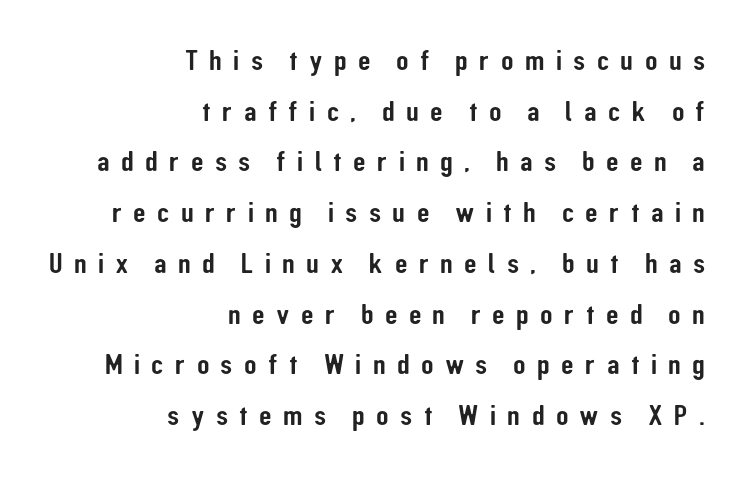
The image shows 29 px condensed sans-serif type, upright; set right-aligned, line spacing 1.75x, unusually wide letter spacing (+0.39 em), not underlined; low stroke contrast and a medium x-height.
